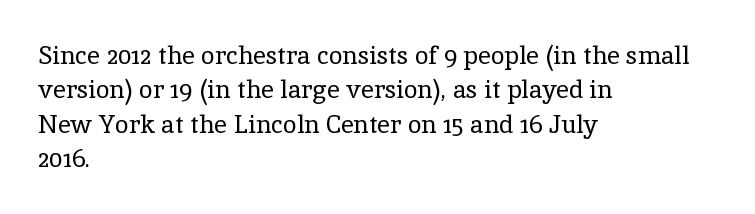
Spacing between characters is what you'd get straight out of the box. The passage shown is not underscored anywhere. The lines in this sample share a left origin and differ only in where they stop. The lines sit at an ordinary, default distance from one another. Is the type heavy? It reads as light-to-regular instead.
